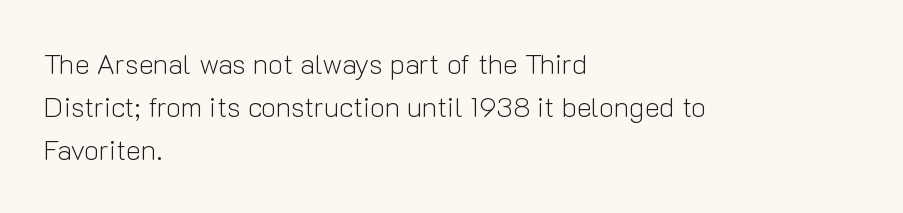
Q: Is the text bold? A: No.
Q: Is the text italic (slanted)? A: No, it is upright.
Q: Is the typeface a serif or a sans-serif typeface? A: Sans-serif.
Q: Is the text underlined? A: No.
Q: How is the paragraph aligned? A: Left-aligned.
Q: Is the spacing between letters normal or unusually wide? A: Normal.
Q: Is the spacing between lines tight, normal or loose? A: Normal.
Q: Width (condensed, normal, or wide)? A: Normal.
Q: Stroke contrast? A: Low.
Q: x-height? A: Medium.
Q: Monospaced? A: No.
